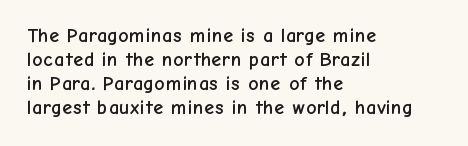
Q: Is the text italic (slanted)? A: No, it is upright.
Q: Is the text underlined? A: No.
Q: How is the paragraph aligned? A: Left-aligned.
Q: Is the spacing between letters normal or unusually wide? A: Normal.
